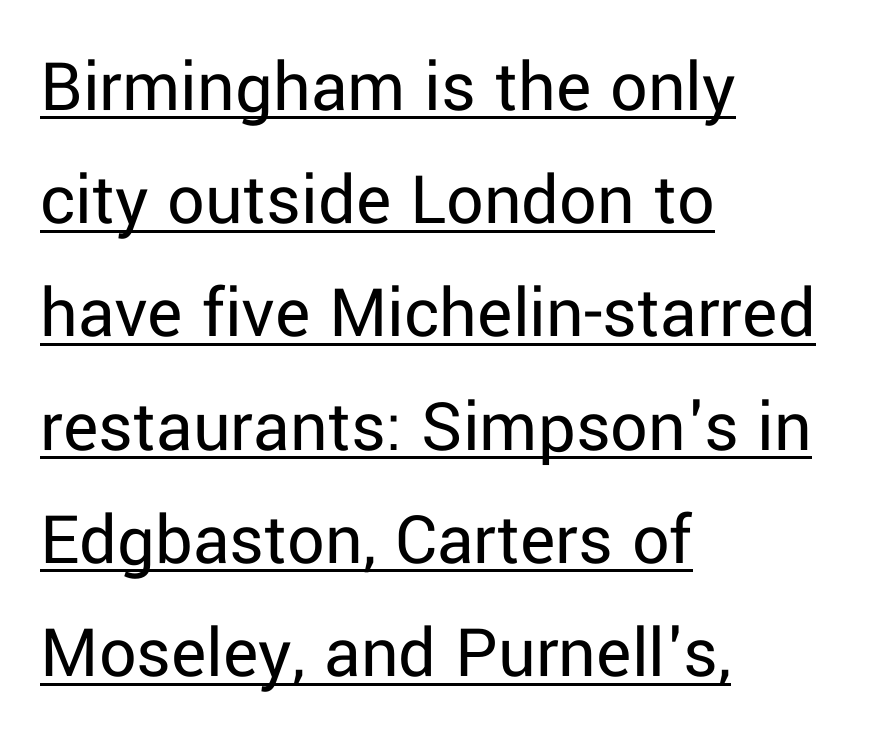
Q: Is the text bold? A: No.
Q: Is the text italic (slanted)? A: No, it is upright.
Q: Is the typeface a serif or a sans-serif typeface? A: Sans-serif.
Q: Is the text underlined? A: Yes.
Q: How is the paragraph aligned? A: Left-aligned.
Q: Is the spacing between letters normal or unusually wide? A: Normal.
Q: Is the spacing between lines tight, normal or loose? A: Normal.
Q: Width (condensed, normal, or wide)? A: Normal.
Q: Stroke contrast? A: Low.
Q: x-height? A: Medium.
Q: Monospaced? A: No.
